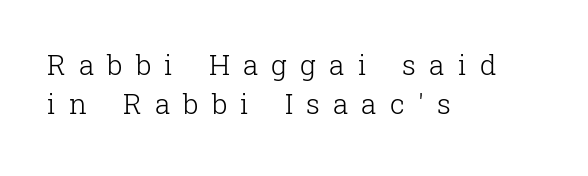
{"serif": "yes", "italic": "no", "bold": "no", "weight": "light", "width": "normal", "stroke_contrast": "low", "x_height": "medium", "monospaced": "no", "underline": "no", "align": "left", "line_spacing": "normal", "line_spacing_ratio": 1.4, "letter_spacing": "wide", "letter_spacing_em": 0.47, "glyph_px": 28}
